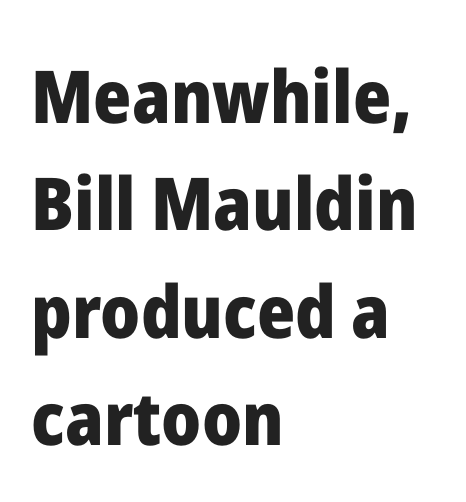
Between one letter and the next there's only the usual sliver of space. Do the characters align in a grid? No, the font is proportional. A roman cut, with each character standing at attention. The text was rendered using a sans face with plain stroke endings. The designer left line spacing at the default.
